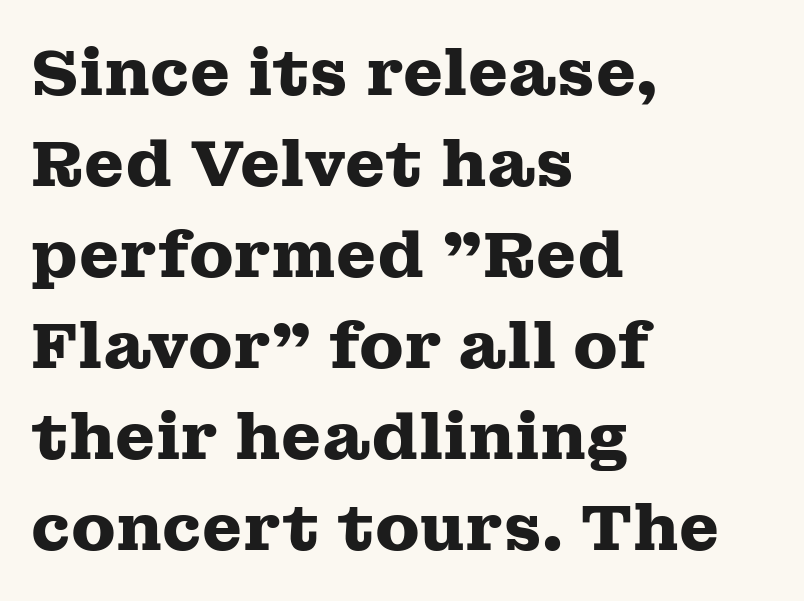
Q: Is the text bold? A: Yes.
Q: Is the text italic (slanted)? A: No, it is upright.
Q: Is the typeface a serif or a sans-serif typeface? A: Serif.
Q: Is the text underlined? A: No.
Q: How is the paragraph aligned? A: Left-aligned.
Q: Is the spacing between letters normal or unusually wide? A: Normal.
Q: Is the spacing between lines tight, normal or loose? A: Normal.
Q: Width (condensed, normal, or wide)? A: Wide.
Q: Stroke contrast? A: Medium.
Q: x-height? A: Medium.
Q: Monospaced? A: No.
